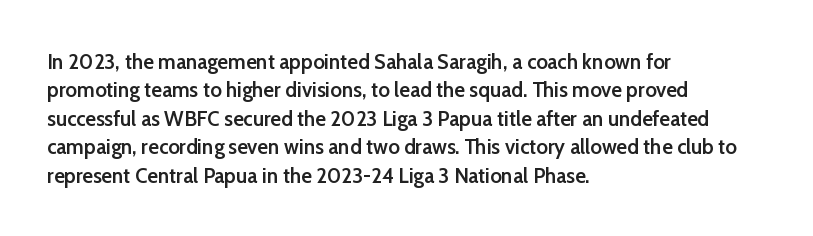
Q: Is the text bold? A: Semi-bold.
Q: Is the text italic (slanted)? A: No, it is upright.
Q: Is the text underlined? A: No.
Q: How is the paragraph aligned? A: Left-aligned.
Q: Is the spacing between letters normal or unusually wide? A: Normal.
Q: Is the spacing between lines tight, normal or loose? A: Normal.
